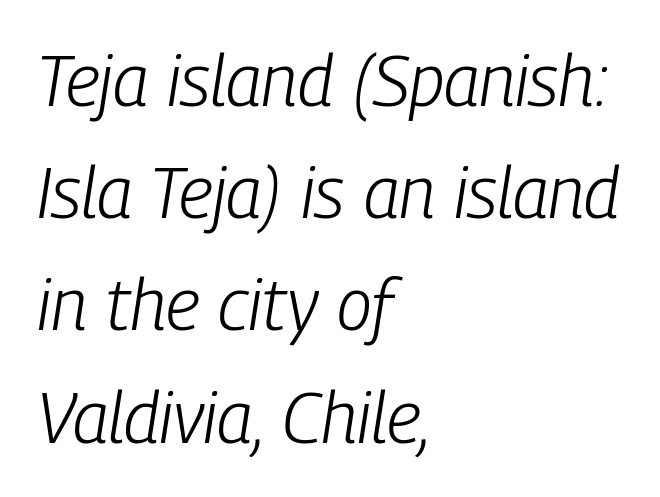
Nobody drew a line under any word here. Line spacing here is normal. The typography opts for an oblique posture over an upright one. Letters have the restrained weight of plain body copy at most. Standard letterfit; no display-style spreading of the glyphs.
